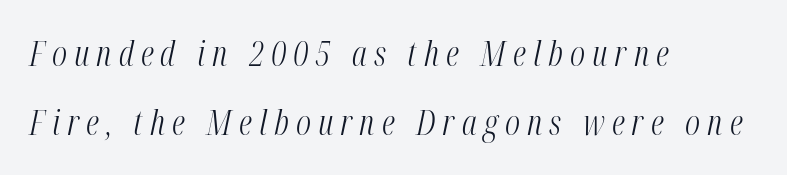
The image shows 34 px light, condensed type, italic (leaning right); set left-aligned, loose line spacing (2.03x), unusually wide letter spacing (+0.21 em), not underlined; medium stroke contrast and a medium x-height.
